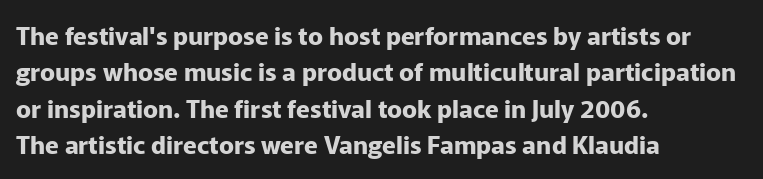
The image shows 25 px bold type, upright; set left-aligned, normal line spacing (1.46x), normal letter spacing, not underlined.
